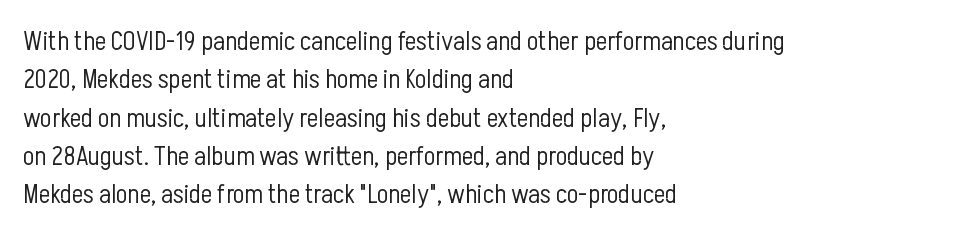
Q: Is the text bold? A: No.
Q: Is the text italic (slanted)? A: No, it is upright.
Q: Is the text underlined? A: No.
Q: How is the paragraph aligned? A: Left-aligned.
Q: Is the spacing between letters normal or unusually wide? A: Normal.
Q: Is the spacing between lines tight, normal or loose? A: Normal.
